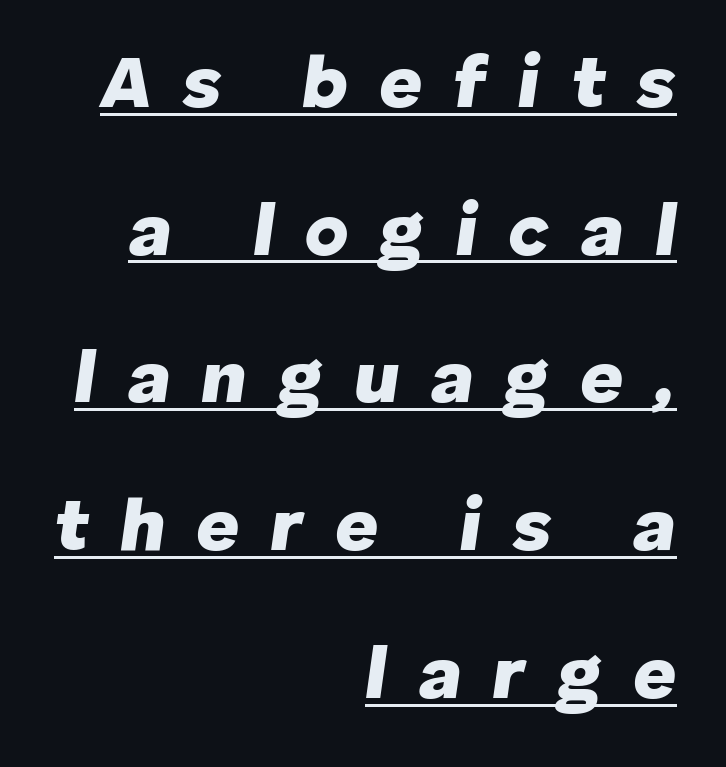
Q: Is the text bold? A: Yes.
Q: Is the text italic (slanted)? A: Yes, it leans right by about 8 degrees.
Q: Is the text underlined? A: Yes.
Q: How is the paragraph aligned? A: Right-aligned.
Q: Is the spacing between letters normal or unusually wide? A: Unusually wide.
Q: Is the spacing between lines tight, normal or loose? A: Loose.
Q: Width (condensed, normal, or wide)? A: Normal.
Q: Stroke contrast? A: Low.
Q: x-height? A: Medium.
Q: Monospaced? A: No.
